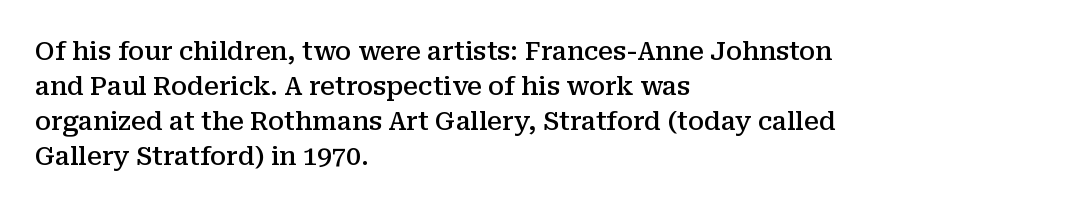
Q: Is the text bold? A: Semi-bold.
Q: Is the text italic (slanted)? A: No, it is upright.
Q: Is the text underlined? A: No.
Q: How is the paragraph aligned? A: Left-aligned.
Q: Is the spacing between letters normal or unusually wide? A: Normal.
Q: Is the spacing between lines tight, normal or loose? A: Normal.
